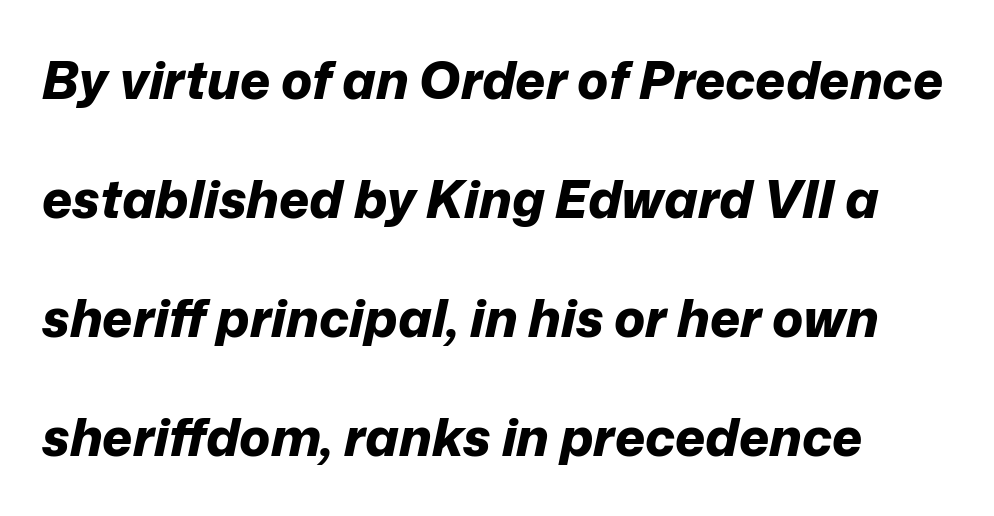
The letterforms sit shoulder to shoulder at normal distance. Strong, thick strokes mark this as bold type. This sample has the flowing, uneven cadence of proportional lettering. Rows of type keep a wide berth in the vertical direction. The specimen reads as italic at a glance.
